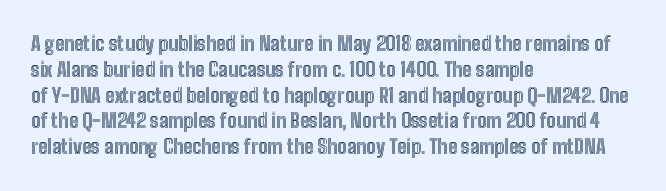
{"italic": "no", "underline": "no", "align": "left", "line_spacing": "normal", "line_spacing_ratio": 1.29, "letter_spacing": "normal", "letter_spacing_em": 0.0, "glyph_px": 20}
